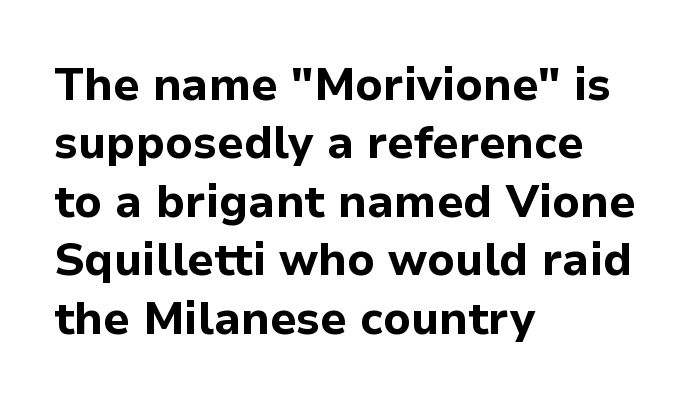
The image shows 45 px bold sans-serif type, upright; set left-aligned, normal line spacing (1.3x), normal letter spacing, not underlined; low stroke contrast and a medium x-height.
